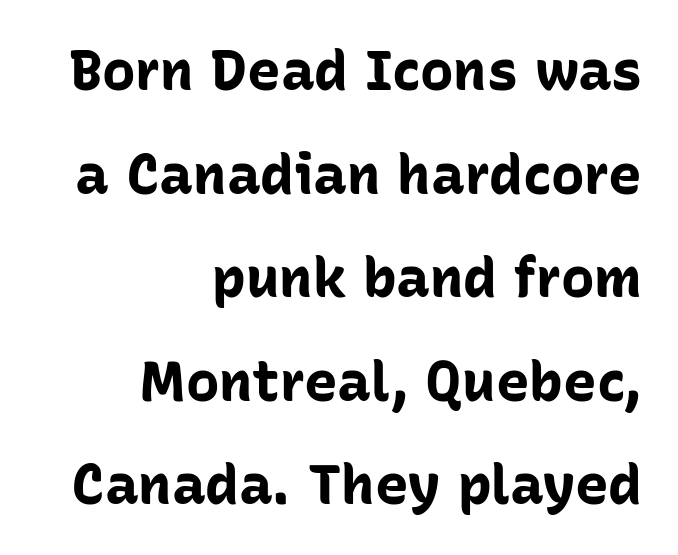
{"serif": "no", "italic": "no", "bold": "yes", "weight": "bold", "width": "normal", "stroke_contrast": "low", "x_height": "medium", "monospaced": "no", "underline": "no", "align": "right", "line_spacing_ratio": 1.85, "letter_spacing": "normal", "letter_spacing_em": 0.0, "glyph_px": 56}
